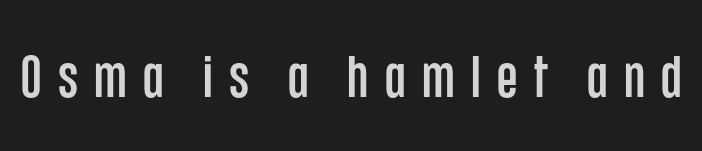
The image shows 59 px condensed sans-serif type, upright; set unusually wide letter spacing (+0.28 em), not underlined; low stroke contrast and a large x-height.
